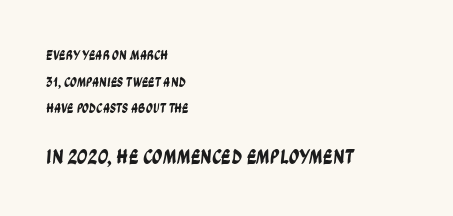
{"underline": "no", "align": "left", "line_spacing": "loose", "line_spacing_ratio": 1.9, "letter_spacing": "normal", "letter_spacing_em": 0.0, "larger_block": "second", "size_ratio": 1.5, "glyph_px": 21}
